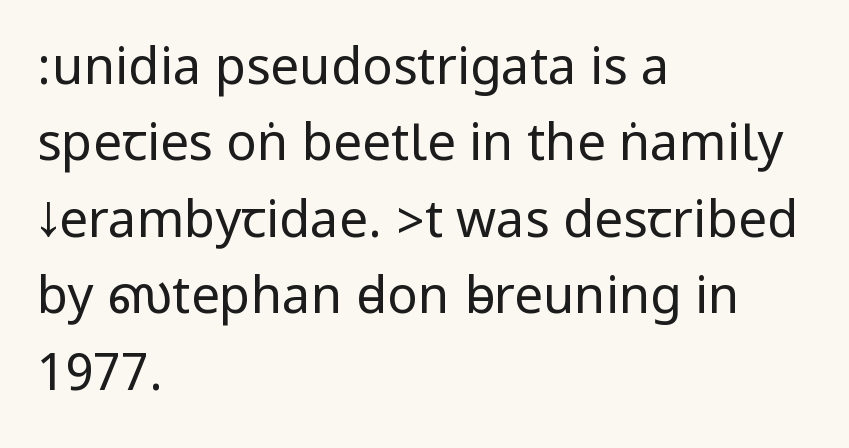
{"serif": "no", "italic": "no", "bold": "no", "weight": "regular", "width": "condensed", "stroke_contrast": "low", "underline": "no", "align": "left", "line_spacing": "normal", "line_spacing_ratio": 1.5, "letter_spacing": "normal", "letter_spacing_em": 0.0, "glyph_px": 51}
